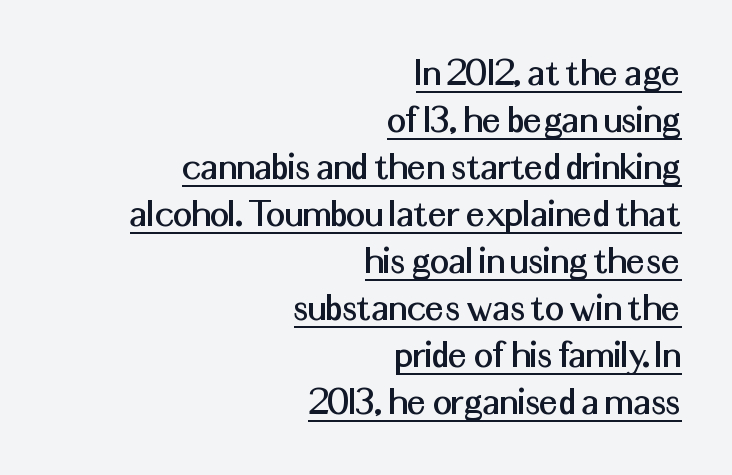
The image shows 42 px sans-serif type, upright; set right-aligned, tight line spacing (1.12x), normal letter spacing, underlined; medium stroke contrast and a medium x-height.
